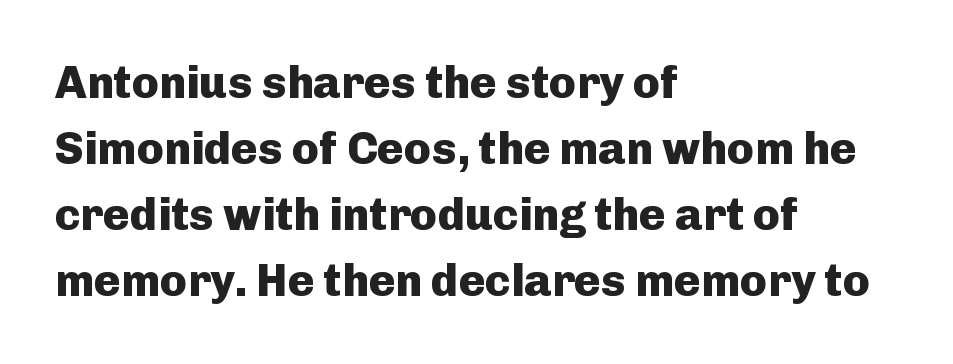
Is this a sans? Yes — the strokes have no serifs. Quick note: interline space is typical. Each line starts at the same left margin while the right side varies. The strip under each line holds only bare page. In terms of weight, the rendering is a true, heavy bold. You could call the tracking neutral — neither tight nor loose.
